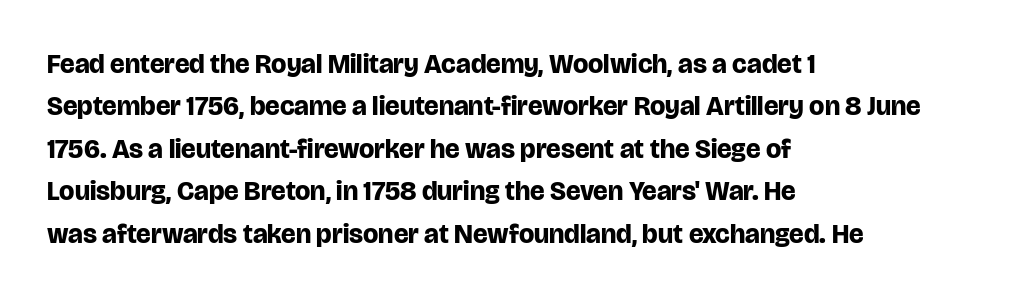
The image shows 27 px bold type, upright; set left-aligned, normal line spacing (1.57x), normal letter spacing, not underlined.
